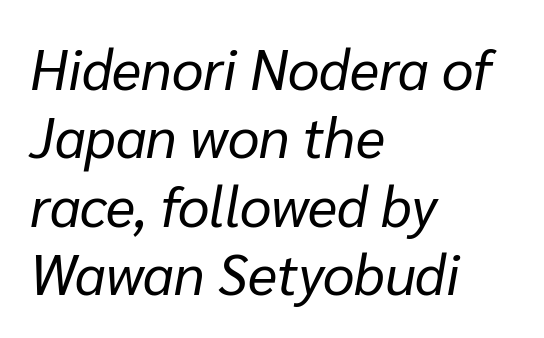
Q: Is the text bold? A: No.
Q: Is the text italic (slanted)? A: Yes, it leans right by about 10 degrees.
Q: Is the text underlined? A: No.
Q: How is the paragraph aligned? A: Left-aligned.
Q: Is the spacing between letters normal or unusually wide? A: Normal.
Q: Width (condensed, normal, or wide)? A: Normal.
Q: Stroke contrast? A: Low.
Q: x-height? A: Medium.
Q: Monospaced? A: No.
